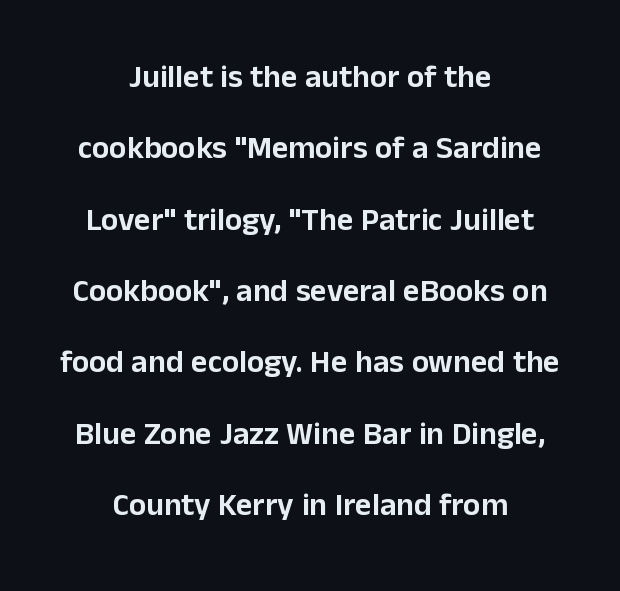
{"serif": "no", "italic": "no", "width": "normal", "stroke_contrast": "low", "x_height": "medium", "monospaced": "no", "underline": "no", "align": "center", "line_spacing": "loose", "line_spacing_ratio": 2.23, "letter_spacing": "normal", "letter_spacing_em": 0.0, "glyph_px": 32}
